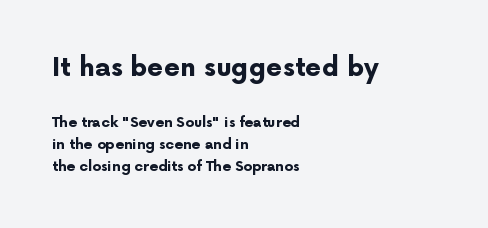
Q: Is the text bold? A: Yes.
Q: Is the text italic (slanted)? A: No, it is upright.
Q: Is the text underlined? A: No.
Q: How is the paragraph aligned? A: Left-aligned.
Q: Is the spacing between letters normal or unusually wide? A: Normal.
Q: Is the spacing between lines tight, normal or loose? A: Normal.
Q: Which block of text is set in a larger size, the first (top) or the second (bottom)? A: The first (top) one.
